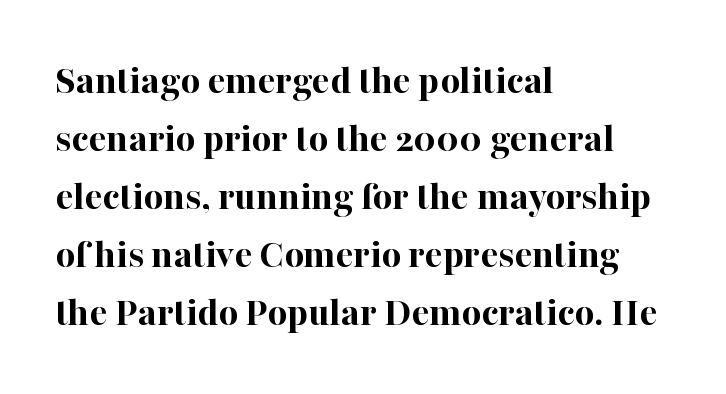
Q: Is the text bold? A: Yes.
Q: Is the text italic (slanted)? A: No, it is upright.
Q: Is the typeface a serif or a sans-serif typeface? A: Serif.
Q: Is the text underlined? A: No.
Q: How is the paragraph aligned? A: Left-aligned.
Q: Is the spacing between letters normal or unusually wide? A: Normal.
Q: Is the spacing between lines tight, normal or loose? A: Normal.
Q: Width (condensed, normal, or wide)? A: Normal.
Q: Stroke contrast? A: High.
Q: x-height? A: Medium.
Q: Monospaced? A: No.
